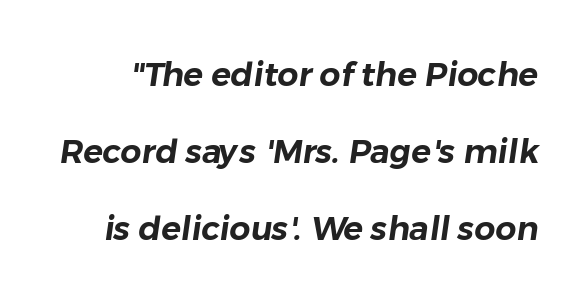
The image shows 33 px sans-serif type; set loose line spacing (2.33x), normal letter spacing, not underlined; low stroke contrast and a medium x-height.
